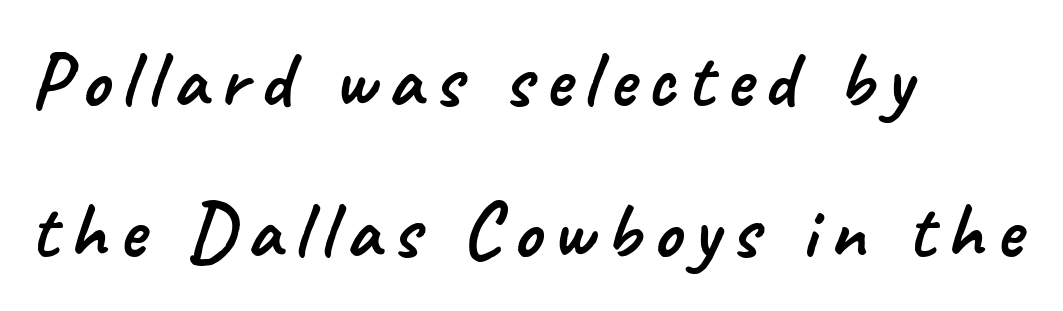
Q: Is the typeface a serif or a sans-serif typeface? A: Sans-serif.
Q: Is the text underlined? A: No.
Q: How is the paragraph aligned? A: Left-aligned.
Q: Is the spacing between lines tight, normal or loose? A: Loose.
Q: Width (condensed, normal, or wide)? A: Normal.
Q: Stroke contrast? A: Low.
Q: x-height? A: Small.
Q: Monospaced? A: No.
